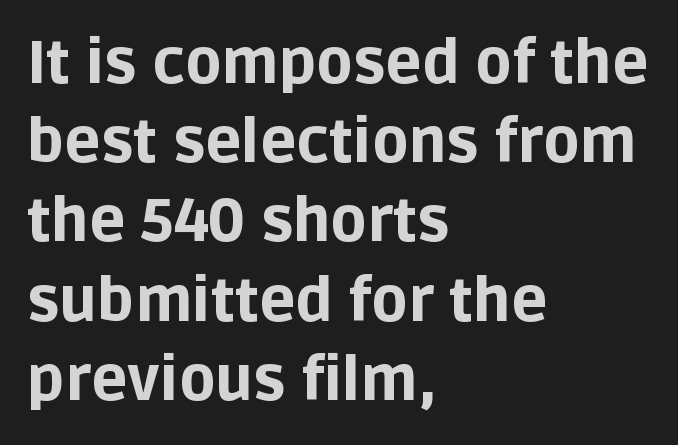
{"serif": "no", "italic": "no", "bold": "yes", "weight": "bold", "width": "normal", "stroke_contrast": "low", "x_height": "large", "monospaced": "no", "underline": "no", "align": "left", "line_spacing": "normal", "line_spacing_ratio": 1.32, "letter_spacing": "normal", "letter_spacing_em": 0.0, "glyph_px": 60}
